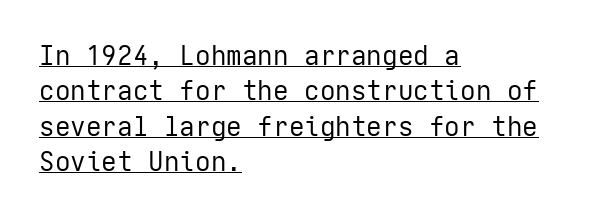
The passage is arranged the way most books set body copy — flush left. The letterforms sit at book weight or below. In terms of leading, this rendering sits right in the middle. A rule runs beneath these lines of type.
